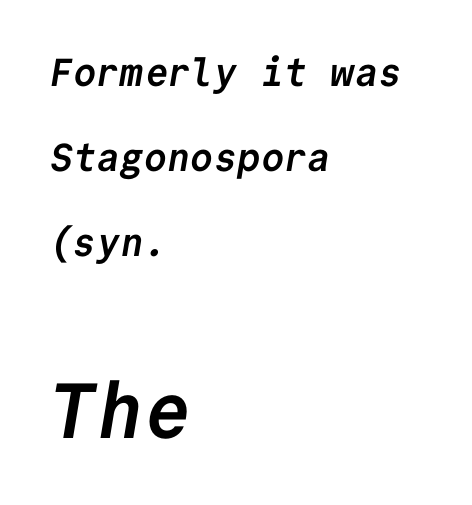
Larger block? The one below; the one above is distinctly smaller. A classic flush-left, rag-right setting is used for this passage. The tracking reads as untouched default to a designer's eye. Thick stems and heavy bowls — unmistakably bold. Is this a fixed-width face? Yes — each glyph sits in an identical cell.
